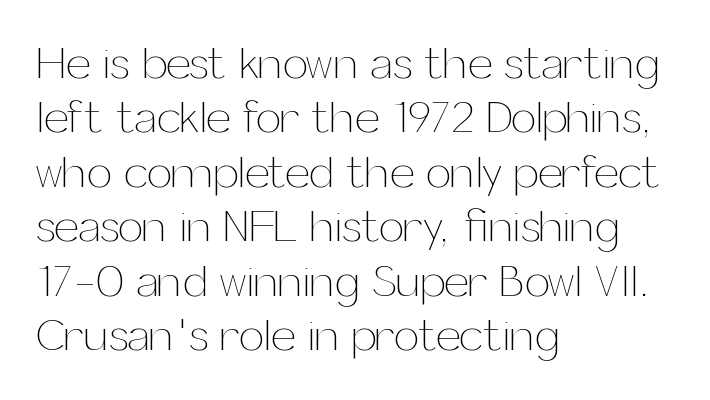
Q: Is the text bold? A: No.
Q: Is the text italic (slanted)? A: No, it is upright.
Q: Is the text underlined? A: No.
Q: How is the paragraph aligned? A: Left-aligned.
Q: Is the spacing between letters normal or unusually wide? A: Normal.
Q: Width (condensed, normal, or wide)? A: Normal.
Q: Stroke contrast? A: Medium.
Q: x-height? A: Medium.
Q: Monospaced? A: No.
